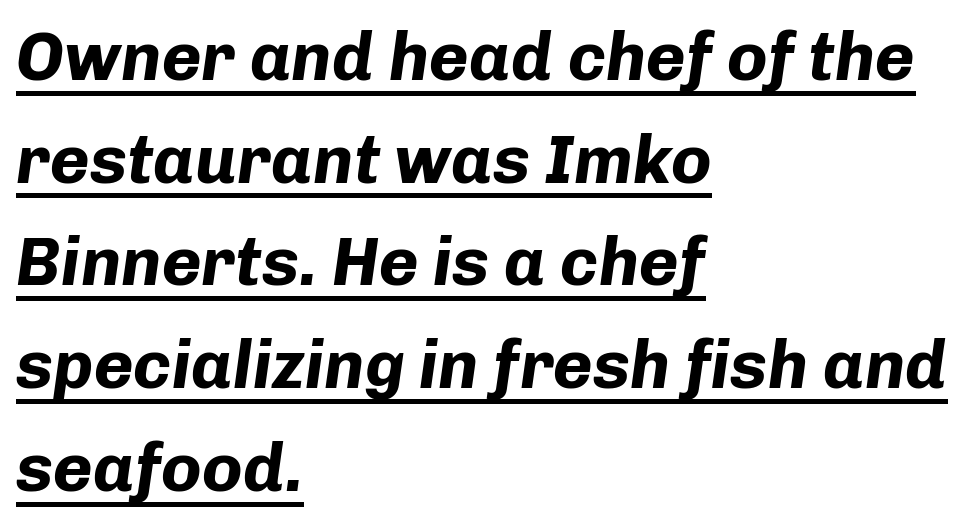
{"italic": "yes", "lean": "right", "slant_degrees": 8, "bold": "yes", "weight": "bold", "width": "normal", "stroke_contrast": "low", "x_height": "medium", "monospaced": "no", "underline": "yes", "align": "left", "line_spacing": "normal", "line_spacing_ratio": 1.51, "letter_spacing": "normal", "letter_spacing_em": 0.0, "glyph_px": 68}
